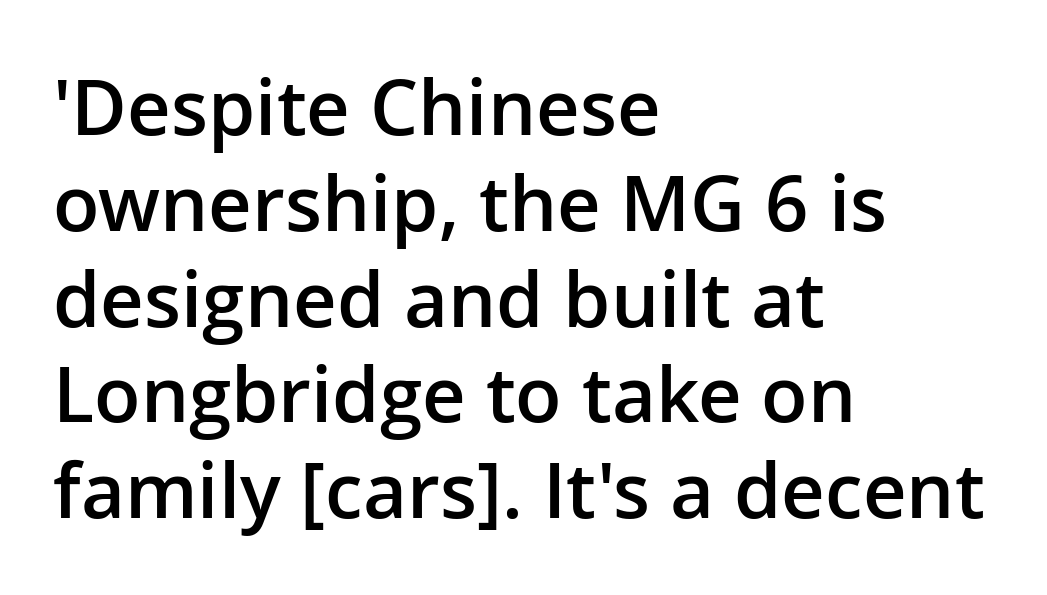
Q: Is the text bold? A: Semi-bold.
Q: Is the text italic (slanted)? A: No, it is upright.
Q: Is the typeface a serif or a sans-serif typeface? A: Sans-serif.
Q: Is the text underlined? A: No.
Q: How is the paragraph aligned? A: Left-aligned.
Q: Is the spacing between letters normal or unusually wide? A: Normal.
Q: Is the spacing between lines tight, normal or loose? A: Normal.
Q: Width (condensed, normal, or wide)? A: Normal.
Q: Stroke contrast? A: Low.
Q: x-height? A: Medium.
Q: Monospaced? A: No.
